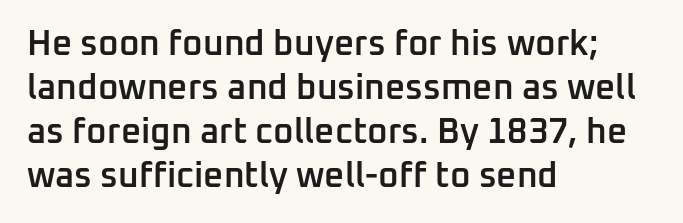
Q: Is the text bold? A: Semi-bold.
Q: Is the text italic (slanted)? A: No, it is upright.
Q: Is the typeface a serif or a sans-serif typeface? A: Sans-serif.
Q: Is the text underlined? A: No.
Q: How is the paragraph aligned? A: Left-aligned.
Q: Is the spacing between letters normal or unusually wide? A: Normal.
Q: Is the spacing between lines tight, normal or loose? A: Normal.
Q: Width (condensed, normal, or wide)? A: Normal.
Q: Stroke contrast? A: Low.
Q: x-height? A: Medium.
Q: Monospaced? A: No.
